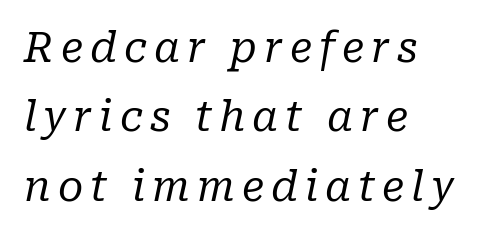
Proportional: the letters do not fall into vertical columns. Honestly, there is no underline to notice here at all. A light-to-regular cut is what we see here. Where is the straight margin? On the left. These lines sit exactly where default settings would place them.
